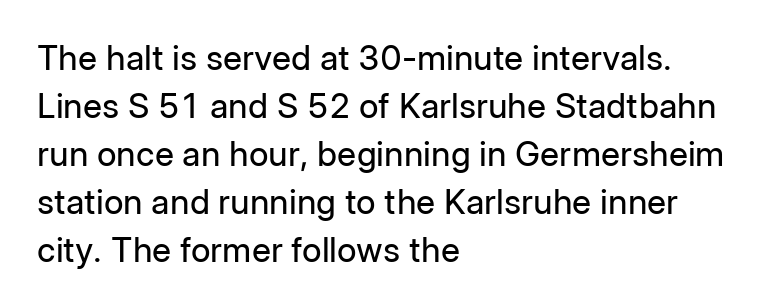
{"serif": "no", "italic": "no", "bold": "no", "weight": "regular", "width": "normal", "stroke_contrast": "low", "x_height": "medium", "monospaced": "no", "underline": "no", "align": "left", "line_spacing": "normal", "line_spacing_ratio": 1.41, "letter_spacing": "normal", "letter_spacing_em": 0.0, "glyph_px": 34}
